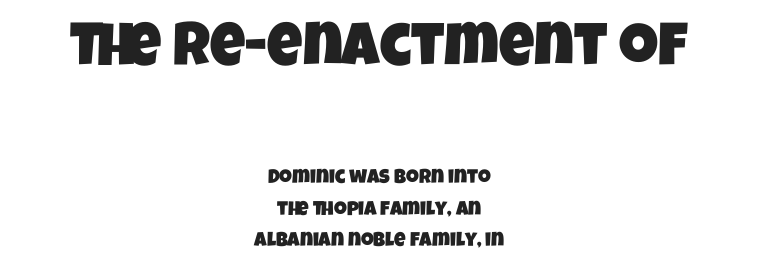
{"serif": "no", "width": "condensed", "stroke_contrast": "low", "x_height": "large", "monospaced": "no", "underline": "no", "align": "center", "line_spacing": "normal", "line_spacing_ratio": 1.59, "letter_spacing": "normal", "letter_spacing_em": 0.0, "larger_block": "first", "size_ratio": 3.05, "glyph_px": 61}
